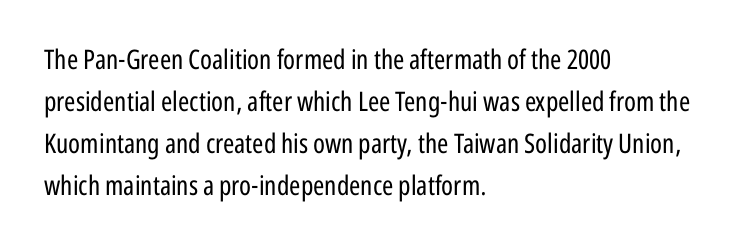
{"italic": "no", "bold": "no", "underline": "no", "align": "left", "line_spacing": "normal", "line_spacing_ratio": 1.55, "letter_spacing": "normal", "letter_spacing_em": 0.0, "glyph_px": 27}
